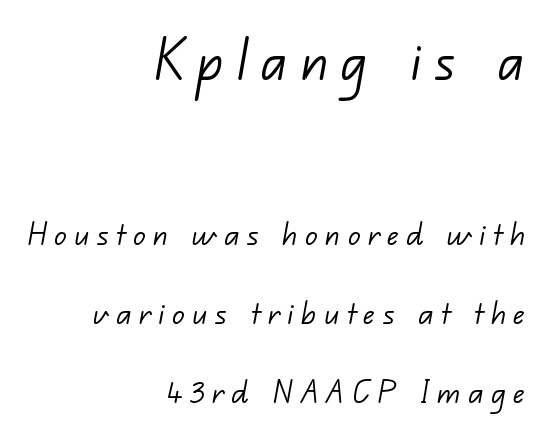
The image shows 67 px light sans-serif type; set right-aligned, loose line spacing (2.07x), unusually wide letter spacing (+0.2 em), not underlined; the first (top) block is 1.76x larger; low stroke contrast and a small x-height.
